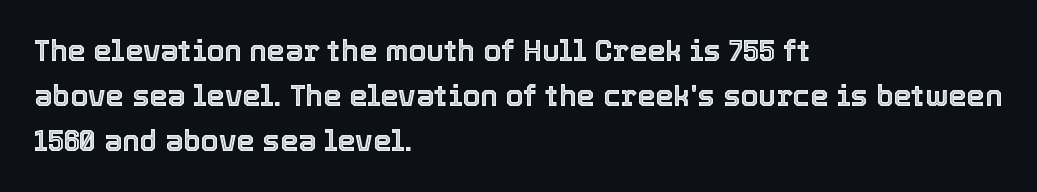
{"italic": "no", "width": "normal", "x_height": "medium", "monospaced": "no", "underline": "no", "align": "left", "line_spacing": "normal", "line_spacing_ratio": 1.56, "letter_spacing": "normal", "letter_spacing_em": 0.0, "glyph_px": 29}
